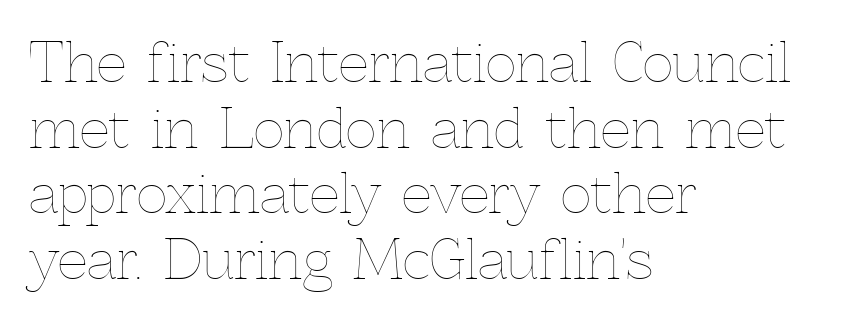
The image shows 53 px thin type, upright; set left-aligned, line spacing 1.24x, normal letter spacing, not underlined; a medium x-height.
